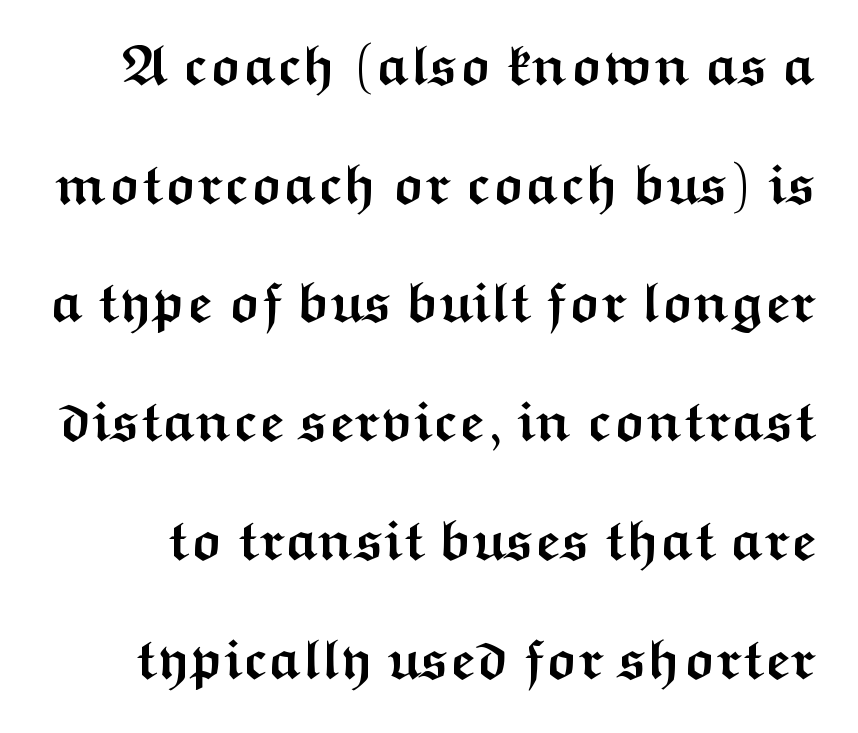
{"serif": "no", "italic": "no", "bold": "yes", "weight": "semibold", "width": "wide", "stroke_contrast": "medium", "x_height": "medium", "monospaced": "no", "underline": "no", "line_spacing": "loose", "line_spacing_ratio": 2.12, "letter_spacing": "normal", "letter_spacing_em": 0.0, "glyph_px": 56}
